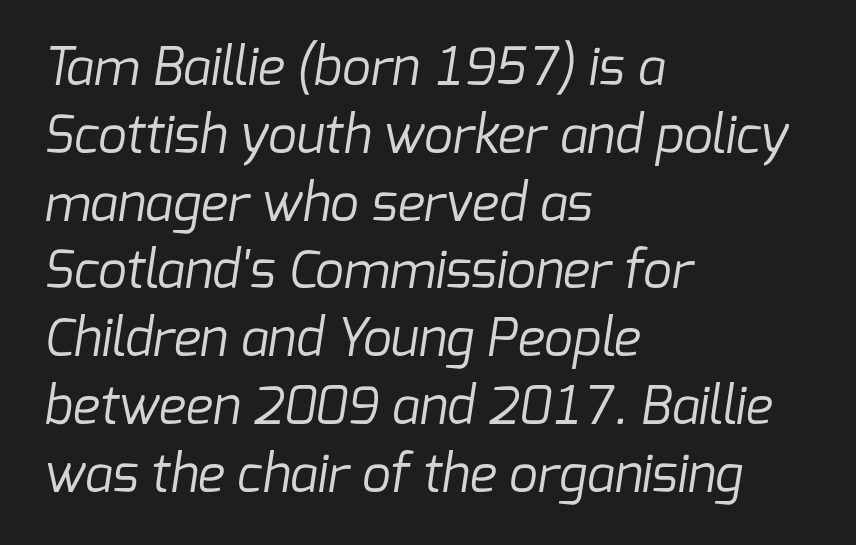
Q: Is the text bold? A: No.
Q: Is the typeface a serif or a sans-serif typeface? A: Sans-serif.
Q: Is the text underlined? A: No.
Q: How is the paragraph aligned? A: Left-aligned.
Q: Is the spacing between letters normal or unusually wide? A: Normal.
Q: Is the spacing between lines tight, normal or loose? A: Normal.
Q: Width (condensed, normal, or wide)? A: Normal.
Q: Stroke contrast? A: Low.
Q: x-height? A: Medium.
Q: Monospaced? A: No.
